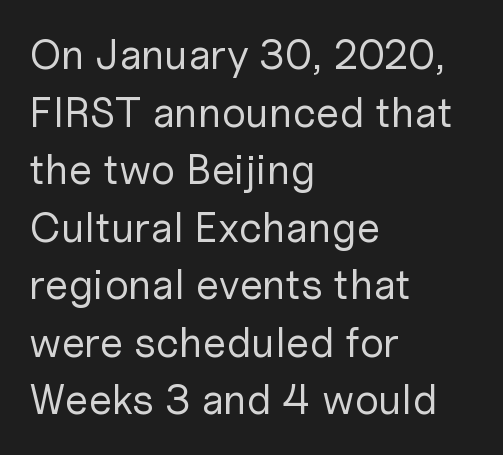
Q: Is the text bold? A: No.
Q: Is the text italic (slanted)? A: No, it is upright.
Q: Is the typeface a serif or a sans-serif typeface? A: Sans-serif.
Q: Is the text underlined? A: No.
Q: How is the paragraph aligned? A: Left-aligned.
Q: Is the spacing between letters normal or unusually wide? A: Normal.
Q: Is the spacing between lines tight, normal or loose? A: Normal.
Q: Width (condensed, normal, or wide)? A: Normal.
Q: Stroke contrast? A: Low.
Q: x-height? A: Medium.
Q: Monospaced? A: No.
